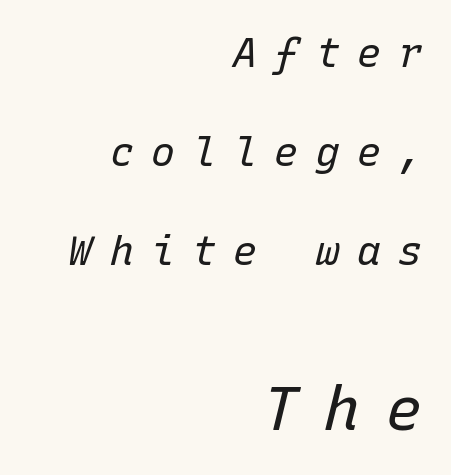
Q: Is the text bold? A: No.
Q: Is the text italic (slanted)? A: Yes, it leans right by about 15 degrees.
Q: Is the text underlined? A: No.
Q: How is the paragraph aligned? A: Right-aligned.
Q: Is the spacing between letters normal or unusually wide? A: Unusually wide.
Q: Is the spacing between lines tight, normal or loose? A: Loose.
Q: Which block of text is set in a larger size, the first (top) or the second (bottom)? A: The second (bottom) one.
Q: Width (condensed, normal, or wide)? A: Normal.
Q: Stroke contrast? A: Low.
Q: x-height? A: Medium.
Q: Monospaced? A: Yes.
